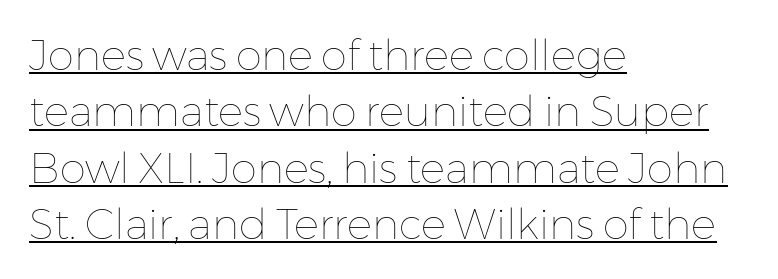
Visually the block forms a straight wall on the left and a jagged coastline on the right. The weight tops out at a normal text grade. In terms of letterspacing, this is plain default setting. Upright lettering throughout. Varying glyph widths throughout — classic text-font behaviour.
